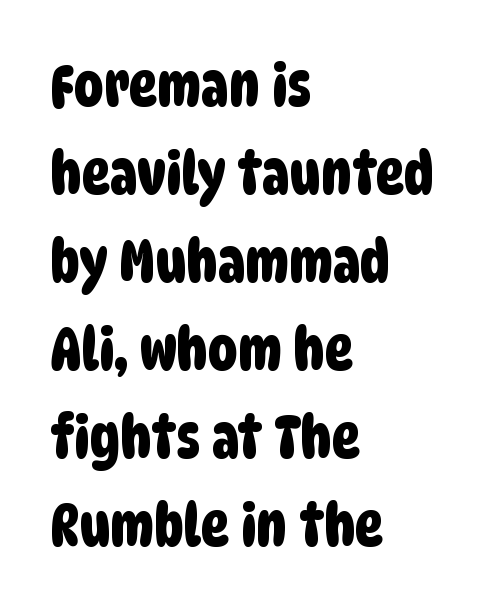
{"serif": "no", "width": "condensed", "stroke_contrast": "low", "x_height": "large", "monospaced": "no", "underline": "no", "align": "left", "line_spacing": "normal", "line_spacing_ratio": 1.49, "letter_spacing": "normal", "letter_spacing_em": 0.0, "glyph_px": 59}
